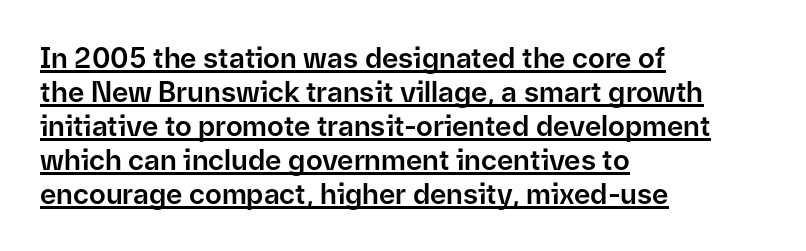
{"serif": "no", "italic": "no", "width": "normal", "stroke_contrast": "low", "x_height": "medium", "monospaced": "no", "underline": "yes", "align": "left", "line_spacing_ratio": 1.21, "letter_spacing": "normal", "letter_spacing_em": 0.0, "glyph_px": 28}
